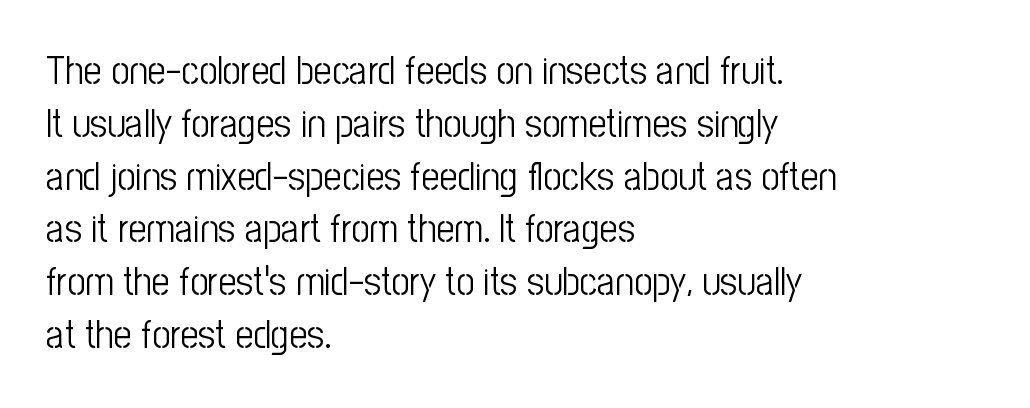
Q: Is the text bold? A: No.
Q: Is the text italic (slanted)? A: No, it is upright.
Q: Is the typeface a serif or a sans-serif typeface? A: Sans-serif.
Q: Is the text underlined? A: No.
Q: How is the paragraph aligned? A: Left-aligned.
Q: Is the spacing between letters normal or unusually wide? A: Normal.
Q: Is the spacing between lines tight, normal or loose? A: Normal.
Q: Width (condensed, normal, or wide)? A: Condensed.
Q: Stroke contrast? A: Low.
Q: x-height? A: Medium.
Q: Monospaced? A: No.
